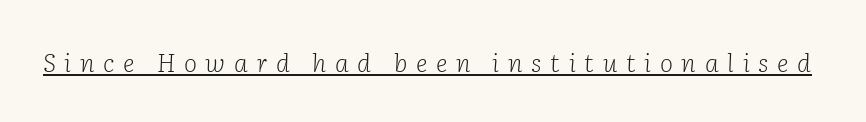
Q: Is the text bold? A: No.
Q: Is the text italic (slanted)? A: Yes, it leans right by about 2 degrees.
Q: Is the text underlined? A: Yes.
Q: Is the spacing between letters normal or unusually wide? A: Unusually wide.
